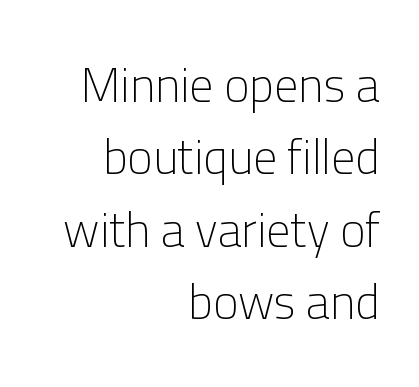
The image shows 48 px light sans-serif type, upright; set right-aligned, normal line spacing (1.51x), normal letter spacing, not underlined; low stroke contrast and a medium x-height.
